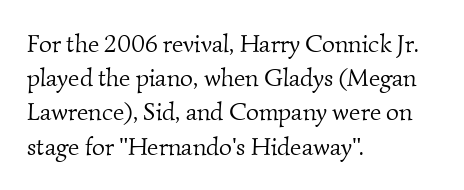
The image shows 25 px text type; set left-aligned, normal line spacing (1.37x), normal letter spacing, not underlined.
